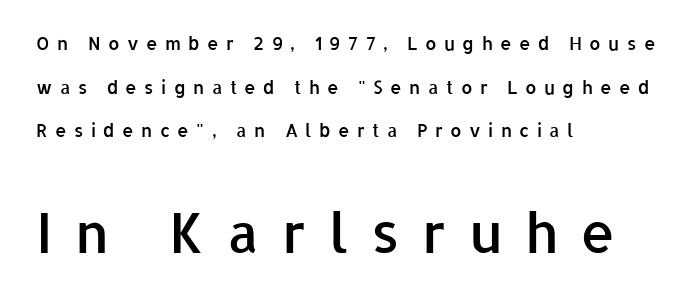
{"serif": "no", "italic": "no", "bold": "semi", "weight": "semibold", "width": "normal", "stroke_contrast": "low", "x_height": "medium", "monospaced": "no", "underline": "no", "align": "left", "line_spacing": "loose", "line_spacing_ratio": 2.42, "letter_spacing": "wide", "letter_spacing_em": 0.41, "larger_block": "second", "size_ratio": 3.06, "glyph_px": 55}
